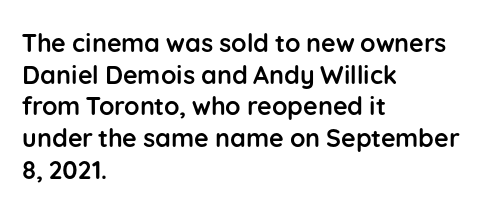
Short and long lines alike share a common starting point at left. The vertical gap from one line to the next is medium. Does the lettering tilt? It doesn't — this is upright. Underline: absent. The tracking reads as untouched default to a designer's eye. Chunky letters — that's bold for sure.
